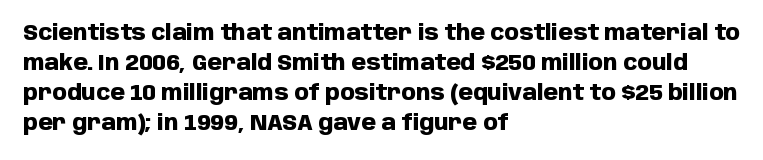
{"italic": "no", "bold": "yes", "underline": "no", "align": "left", "line_spacing": "normal", "line_spacing_ratio": 1.43, "letter_spacing": "normal", "letter_spacing_em": 0.0, "glyph_px": 21}
